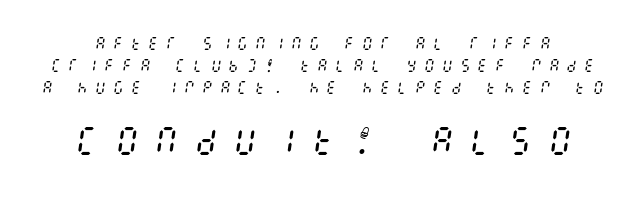
The space beneath each line is pristine and unruled. The axis of the letterforms is tilted away from vertical. Baseline-to-baseline distance is the conventional proportion of letter height. The block sitting lower on the canvas is the one with enlarged characters. Tracking here is generous; glyphs stand well apart from one another.
